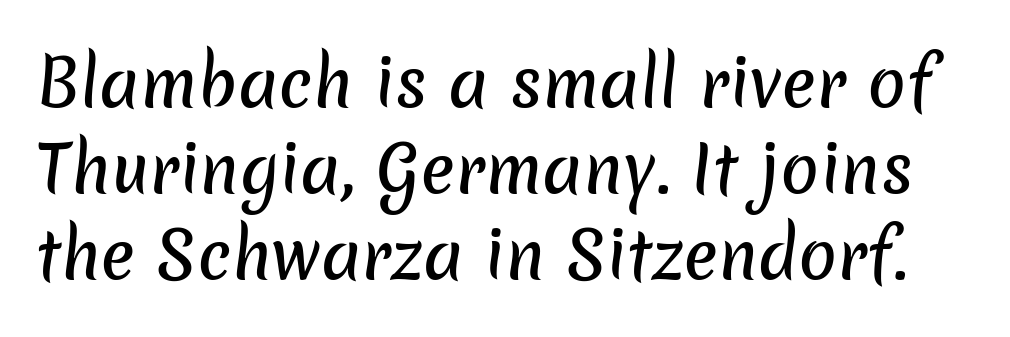
{"serif": "no", "width": "normal", "stroke_contrast": "low", "x_height": "medium", "monospaced": "no", "underline": "no", "line_spacing": "normal", "line_spacing_ratio": 1.34, "letter_spacing": "normal", "letter_spacing_em": 0.0, "glyph_px": 64}
